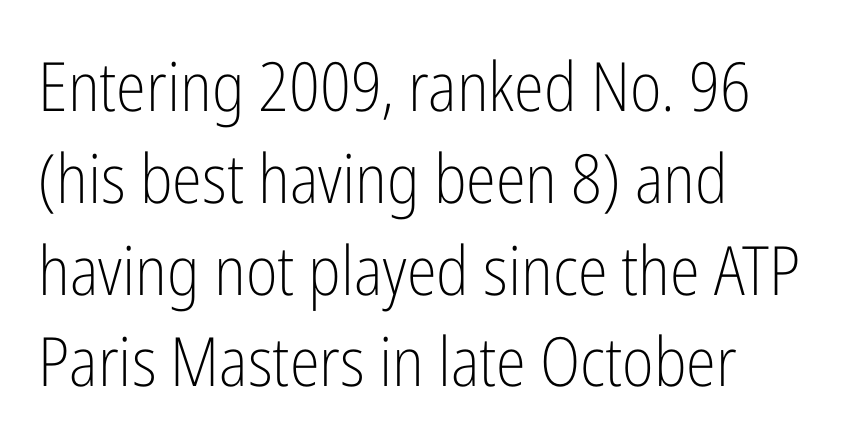
Q: Is the text bold? A: No.
Q: Is the text italic (slanted)? A: No, it is upright.
Q: Is the typeface a serif or a sans-serif typeface? A: Sans-serif.
Q: Is the text underlined? A: No.
Q: How is the paragraph aligned? A: Left-aligned.
Q: Is the spacing between letters normal or unusually wide? A: Normal.
Q: Is the spacing between lines tight, normal or loose? A: Normal.
Q: Width (condensed, normal, or wide)? A: Condensed.
Q: Stroke contrast? A: Low.
Q: x-height? A: Medium.
Q: Monospaced? A: No.
